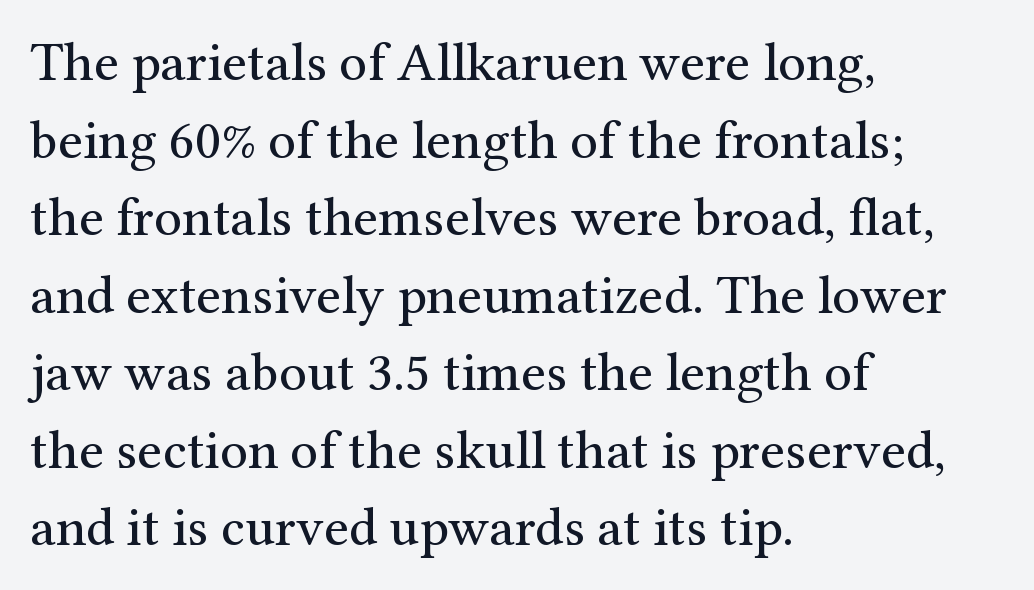
Every stem runs plumb, perpendicular to the baseline. Are there feet on the stems? There are — it's a serif. The rendering uses natural spacing where letterforms have individual widths. Each line starts at the same left margin while the right side varies.
